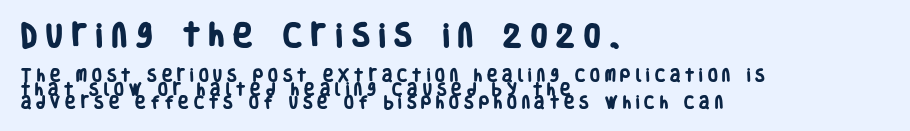
Plenty of ink on the page — the face is bold. The first block has been scaled up relative to the second. Decoration check: the copy has no underline. Look at the tracking — it's clearly loosened, letters drifting apart. Alignment: flush left. Honestly, the rows look squashed on top of each other.
